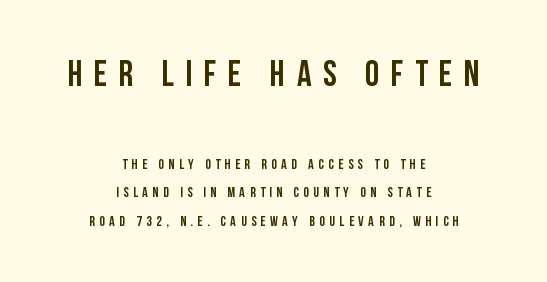
Letterform terminals end flat and unadorned throughout the passage. Words float on clear page, feet unadorned. Observe the wide spacing: letters keep a clear distance from each other. The rendering shrinks the type as you move from the upper chunk to the lower.
